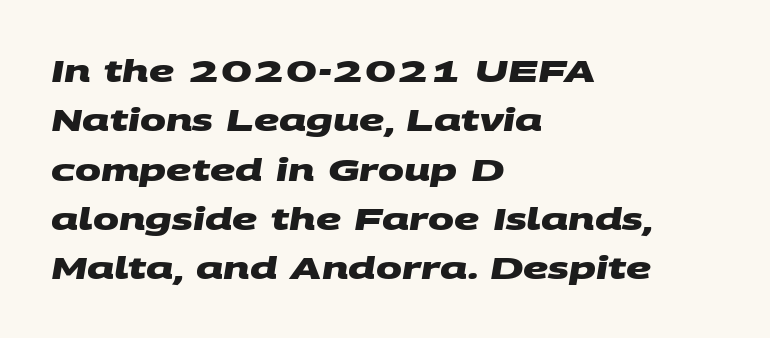
Note the varied advance widths — an 'i' is clearly narrower than an 'm'. Does the type have serifs? No, each stem ends abruptly. Whoever set this chose a conventional vertical rhythm. Strong, thick strokes mark this as bold type. The text block is weighted toward the left margin, trailing off unevenly rightward. The horizontal fit of the characters is conventional and even.
